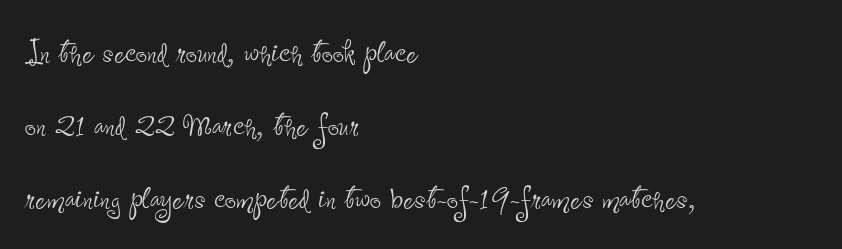
{"serif": "no", "bold": "no", "weight": "thin", "width": "condensed", "stroke_contrast": "low", "x_height": "small", "monospaced": "no", "underline": "no", "align": "left", "line_spacing_ratio": 1.83, "letter_spacing": "normal", "letter_spacing_em": 0.0, "glyph_px": 40}
